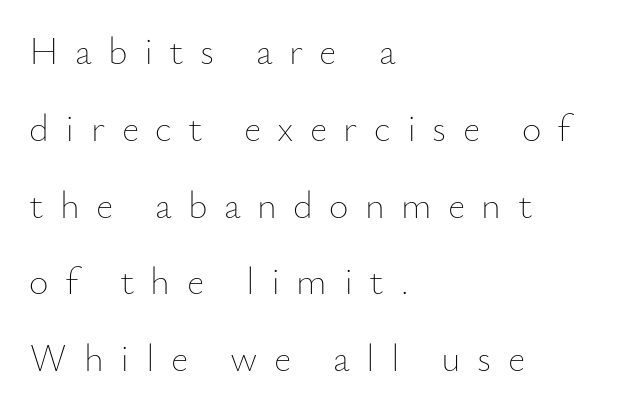
Is this a heavy cut? Hardly; it is regular or lighter. The specimen omits any rule beneath the text block's lines. The block of text is sparse from top to bottom, with ample space between rows. This is the regular roman posture of the typeface. The tracking reads as deliberately expanded to a designer's eye.
